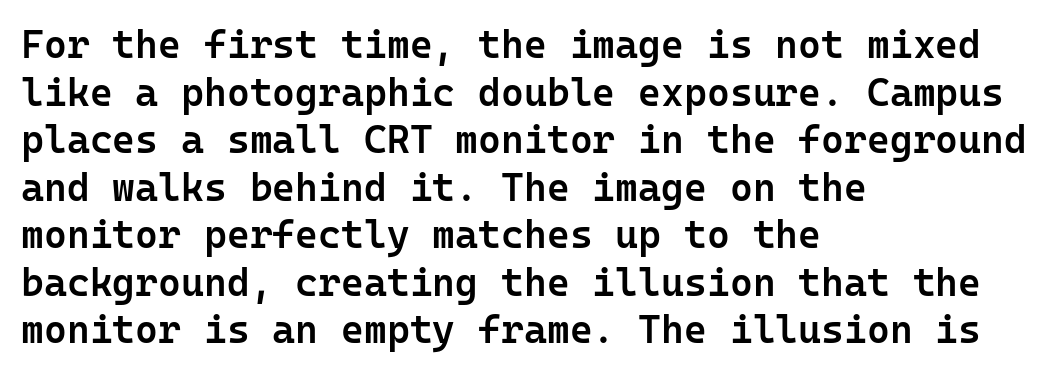
The image shows 39 px semibold sans-serif type, upright, monospaced; set left-aligned, line spacing 1.22x, normal letter spacing, not underlined; low stroke contrast and a medium x-height.
